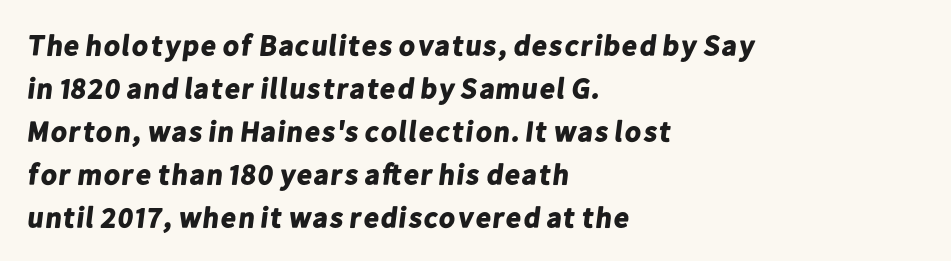
Q: Is the text bold? A: Yes.
Q: Is the typeface a serif or a sans-serif typeface? A: Sans-serif.
Q: Is the text underlined? A: No.
Q: How is the paragraph aligned? A: Left-aligned.
Q: Is the spacing between letters normal or unusually wide? A: Normal.
Q: Is the spacing between lines tight, normal or loose? A: Normal.
Q: Width (condensed, normal, or wide)? A: Normal.
Q: Stroke contrast? A: Low.
Q: x-height? A: Medium.
Q: Monospaced? A: No.
